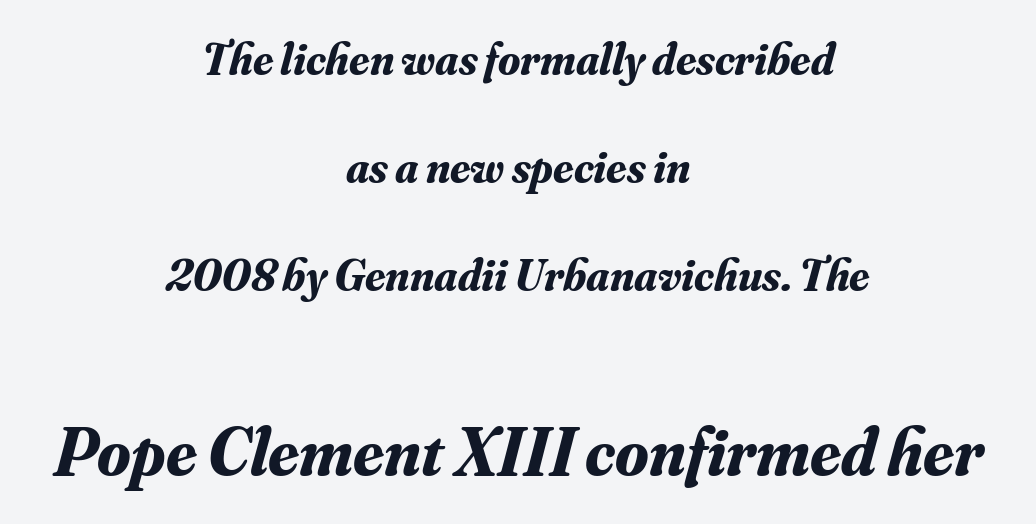
The string is rendered with underlining switched off. Every letter is thick-stroked: bold, no question. Looks like regular typesetting: each glyph gets only the width it needs. In terms of leading, this rendering errs on the spacious side. Look at the bottom of the vertical strokes: they flare into serifs here.
